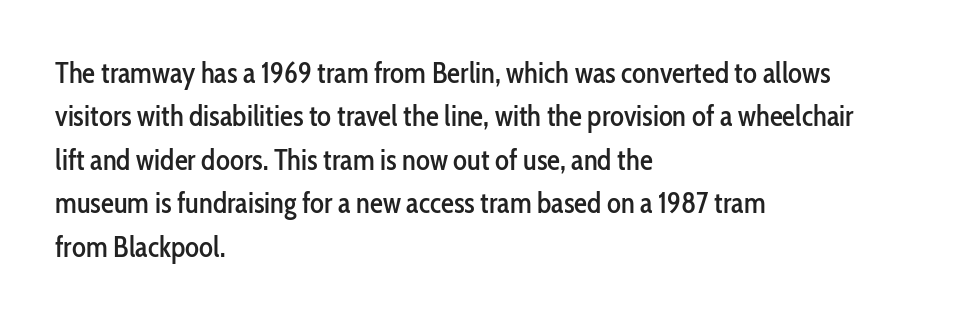
{"serif": "no", "italic": "no", "width": "condensed", "stroke_contrast": "low", "x_height": "medium", "monospaced": "no", "underline": "no", "align": "left", "line_spacing": "normal", "line_spacing_ratio": 1.5, "letter_spacing": "normal", "letter_spacing_em": 0.0, "glyph_px": 29}
